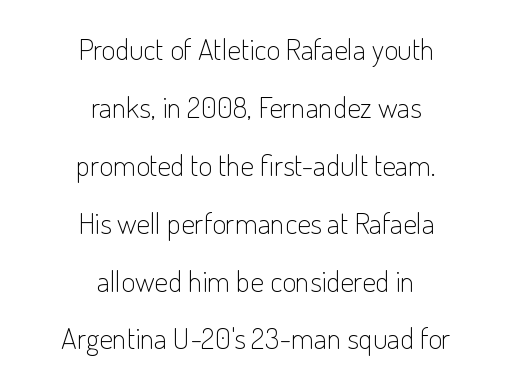
The characters are drawn with everyday or finer stroke widths. What kind of face is this? One without serifs — a sans. Proportional: the letters do not fall into vertical columns. Words appear dense and cohesive because spacing is normal.
